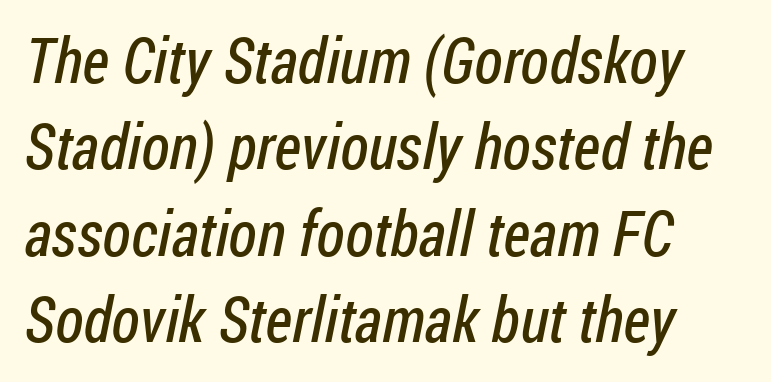
{"serif": "no", "bold": "no", "weight": "regular", "width": "condensed", "stroke_contrast": "low", "x_height": "medium", "monospaced": "no", "underline": "no", "align": "left", "line_spacing": "normal", "line_spacing_ratio": 1.37, "letter_spacing": "normal", "letter_spacing_em": 0.0, "glyph_px": 63}
